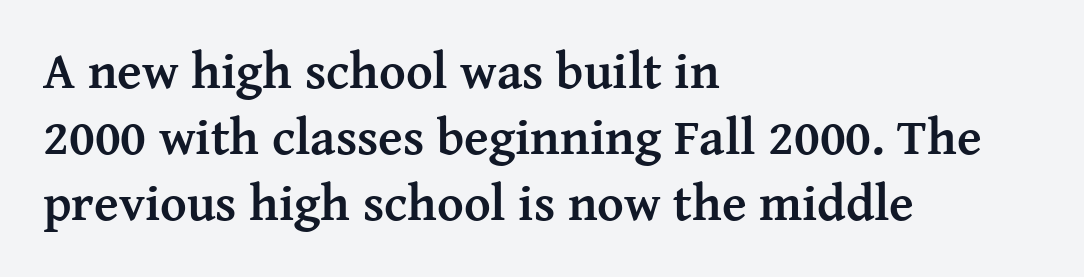
Q: Is the text bold? A: Yes.
Q: Is the text italic (slanted)? A: No, it is upright.
Q: Is the typeface a serif or a sans-serif typeface? A: Serif.
Q: Is the text underlined? A: No.
Q: How is the paragraph aligned? A: Left-aligned.
Q: Is the spacing between letters normal or unusually wide? A: Normal.
Q: Is the spacing between lines tight, normal or loose? A: Normal.
Q: Width (condensed, normal, or wide)? A: Normal.
Q: Stroke contrast? A: Medium.
Q: x-height? A: Medium.
Q: Monospaced? A: No.
